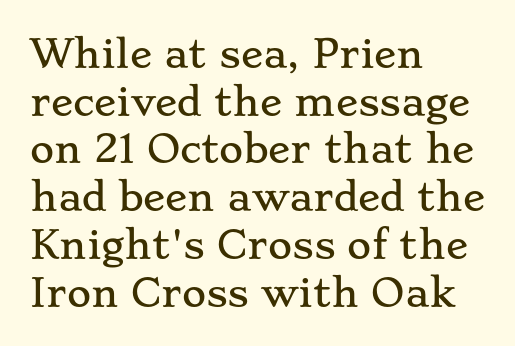
{"serif": "yes", "italic": "no", "width": "wide", "stroke_contrast": "low", "x_height": "small", "monospaced": "no", "underline": "no", "align": "left", "line_spacing": "normal", "line_spacing_ratio": 1.29, "letter_spacing": "normal", "letter_spacing_em": 0.0, "glyph_px": 37}
